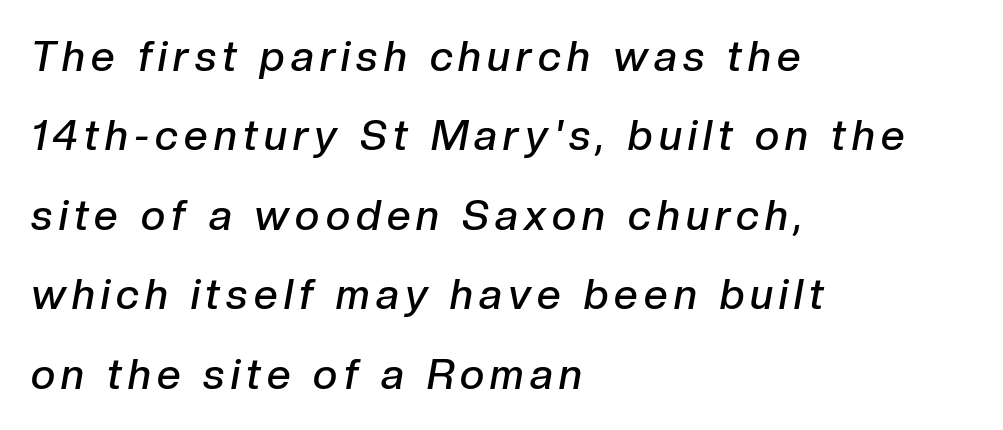
Q: Is the text bold? A: Semi-bold.
Q: Is the text italic (slanted)? A: Yes, it leans right by about 10 degrees.
Q: Is the text underlined? A: No.
Q: How is the paragraph aligned? A: Left-aligned.
Q: Width (condensed, normal, or wide)? A: Normal.
Q: Stroke contrast? A: Low.
Q: x-height? A: Medium.
Q: Monospaced? A: No.
